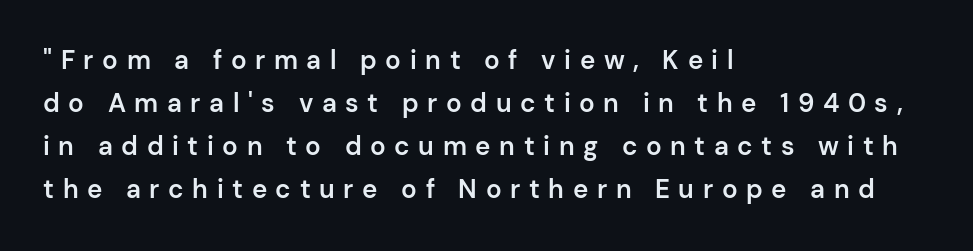
Q: Is the text bold? A: Semi-bold.
Q: Is the text italic (slanted)? A: No, it is upright.
Q: Is the text underlined? A: No.
Q: How is the paragraph aligned? A: Left-aligned.
Q: Is the spacing between letters normal or unusually wide? A: Unusually wide.
Q: Is the spacing between lines tight, normal or loose? A: Normal.
